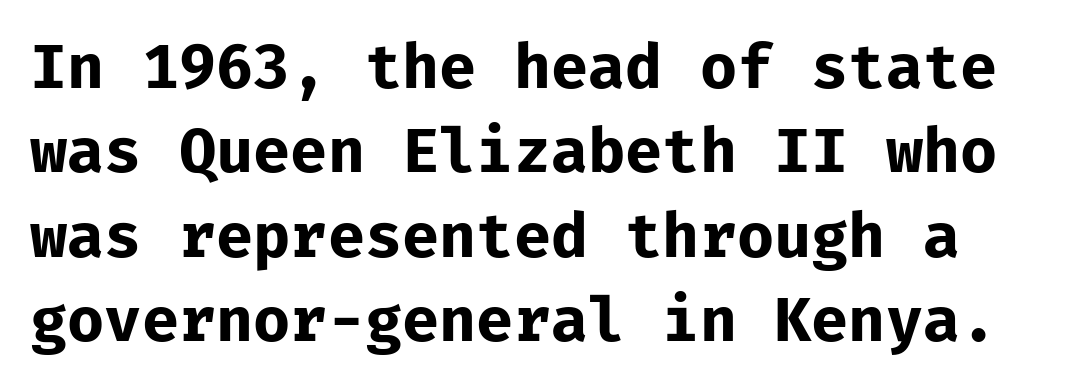
Normally led — the rows are evenly, conventionally spaced. No italicization has been applied; the sample stays upright. Nobody touched the tracking dial on this one. Spacing verdict: monospaced, one width for all characters. Only glyphs here, with clear space below each row. Look at the bottom of the vertical strokes: they stop flat, with no serifs.
